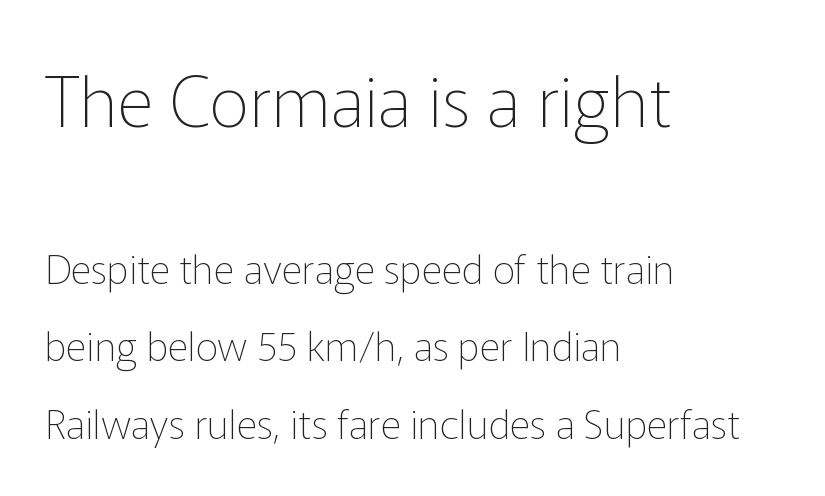
Q: Is the text bold? A: No.
Q: Is the text italic (slanted)? A: No, it is upright.
Q: Is the typeface a serif or a sans-serif typeface? A: Sans-serif.
Q: Is the text underlined? A: No.
Q: How is the paragraph aligned? A: Left-aligned.
Q: Is the spacing between letters normal or unusually wide? A: Normal.
Q: Is the spacing between lines tight, normal or loose? A: Loose.
Q: Which block of text is set in a larger size, the first (top) or the second (bottom)? A: The first (top) one.
Q: Width (condensed, normal, or wide)? A: Normal.
Q: Stroke contrast? A: Low.
Q: x-height? A: Medium.
Q: Monospaced? A: No.
